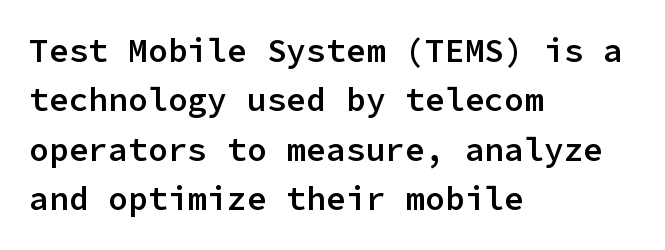
Q: Is the text bold? A: Semi-bold.
Q: Is the text italic (slanted)? A: No, it is upright.
Q: Is the typeface a serif or a sans-serif typeface? A: Sans-serif.
Q: Is the text underlined? A: No.
Q: How is the paragraph aligned? A: Left-aligned.
Q: Is the spacing between letters normal or unusually wide? A: Normal.
Q: Is the spacing between lines tight, normal or loose? A: Normal.
Q: Width (condensed, normal, or wide)? A: Normal.
Q: Stroke contrast? A: Low.
Q: x-height? A: Medium.
Q: Monospaced? A: Yes.
